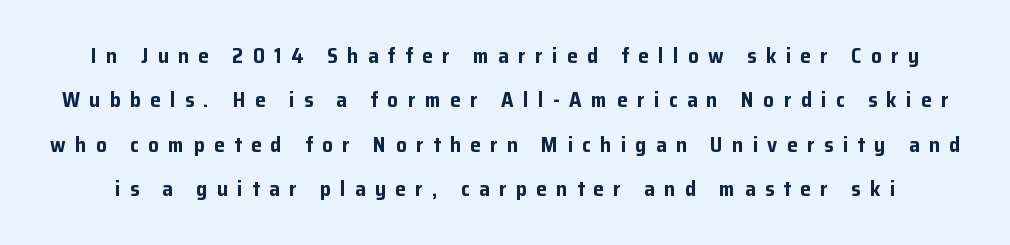
{"italic": "no", "bold": "yes", "underline": "no", "line_spacing": "loose", "line_spacing_ratio": 2.11, "letter_spacing": "wide", "letter_spacing_em": 0.45, "glyph_px": 21}
